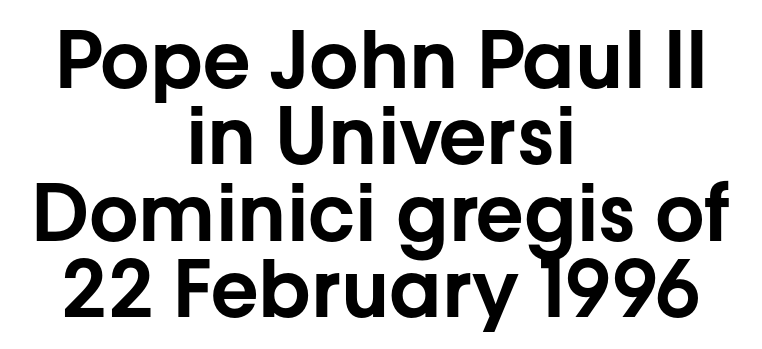
{"serif": "no", "italic": "no", "width": "normal", "stroke_contrast": "low", "x_height": "medium", "monospaced": "no", "underline": "no", "align": "center", "line_spacing": "tight", "line_spacing_ratio": 0.98, "letter_spacing": "normal", "letter_spacing_em": 0.0, "glyph_px": 78}
